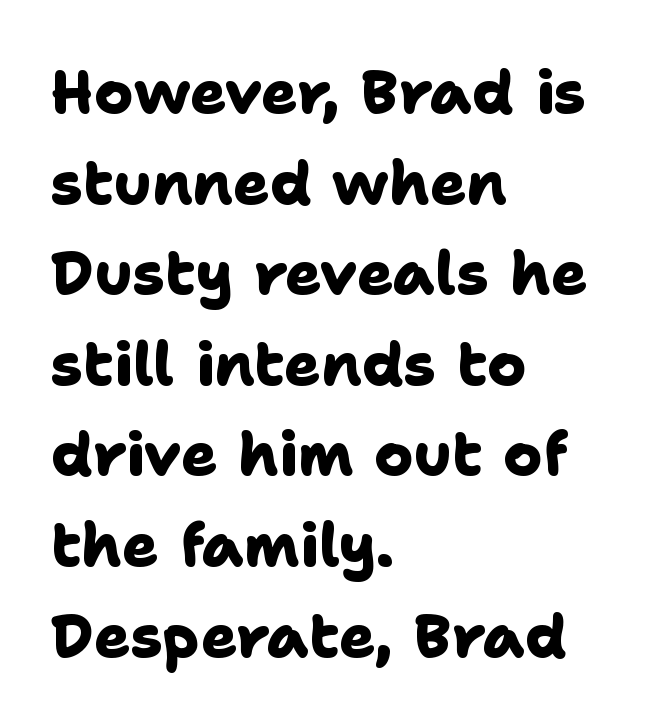
{"serif": "no", "bold": "yes", "weight": "heavy", "width": "normal", "stroke_contrast": "low", "x_height": "medium", "monospaced": "no", "underline": "no", "align": "left", "line_spacing": "normal", "line_spacing_ratio": 1.51, "letter_spacing": "normal", "letter_spacing_em": 0.0, "glyph_px": 60}
